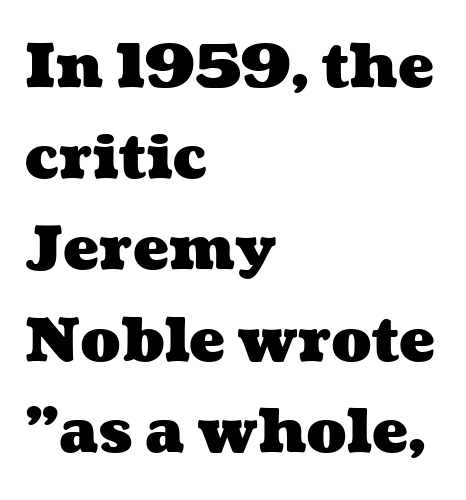
Q: Is the text bold? A: Yes.
Q: Is the text underlined? A: No.
Q: How is the paragraph aligned? A: Left-aligned.
Q: Is the spacing between letters normal or unusually wide? A: Normal.
Q: Is the spacing between lines tight, normal or loose? A: Normal.
Q: Width (condensed, normal, or wide)? A: Wide.
Q: Stroke contrast? A: Medium.
Q: x-height? A: Medium.
Q: Monospaced? A: No.
